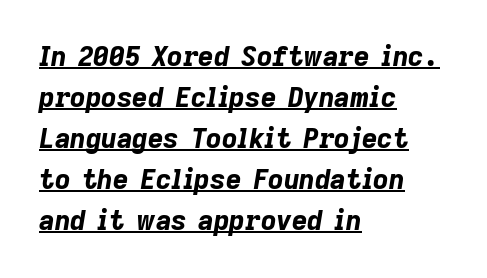
The image shows 27 px bold type, italic (leaning right); set left-aligned, normal line spacing (1.52x), normal letter spacing, underlined.
